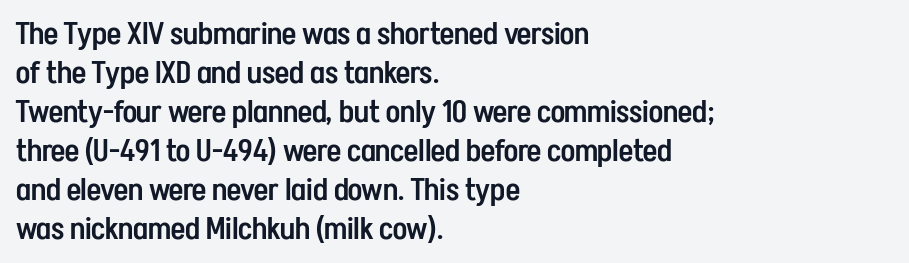
Note the varied advance widths — an 'i' is clearly narrower than an 'm'. Italic: no, the glyphs are upright roman. A student would call this left alignment; a typographer would say flush left, rag right. This is moderately heavy type, rendered in semibold. Tracking here is standard; glyphs follow each other at the usual distance. Has an underline been added? It has not.
